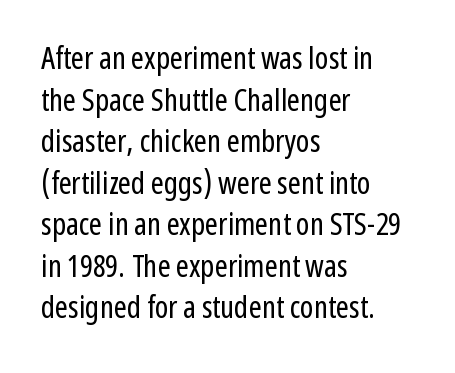
Only glyphs here, with clear space below each row. Nope, no serifs anywhere on these letters. Look at the tracking — it's just the regular setting, nothing added. The rendering uses a moderate line-height, typical for paragraphs.
